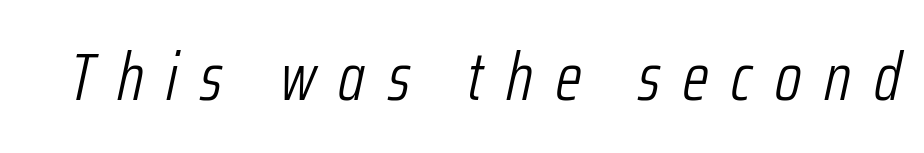
The image shows 67 px light, condensed type, italic (leaning right); set unusually wide letter spacing (+0.34 em), not underlined; low stroke contrast and a medium x-height.
